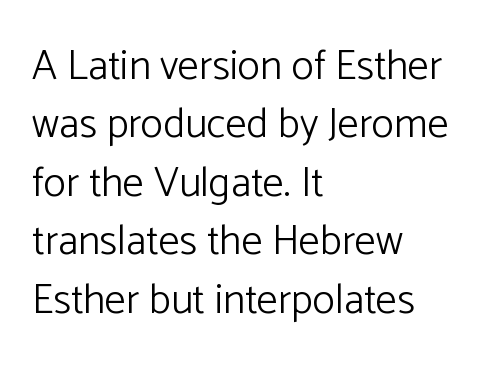
{"serif": "no", "italic": "no", "bold": "no", "weight": "light", "width": "normal", "stroke_contrast": "low", "x_height": "medium", "monospaced": "no", "underline": "no", "align": "left", "line_spacing": "normal", "line_spacing_ratio": 1.39, "letter_spacing": "normal", "letter_spacing_em": 0.0, "glyph_px": 42}
